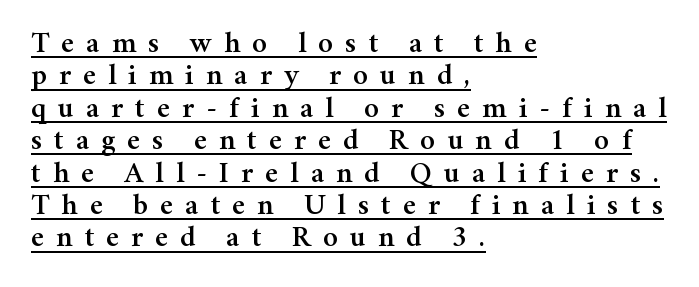
{"serif": "yes", "italic": "no", "width": "normal", "stroke_contrast": "medium", "x_height": "medium", "monospaced": "no", "underline": "yes", "align": "left", "line_spacing": "tight", "line_spacing_ratio": 1.08, "letter_spacing": "wide", "letter_spacing_em": 0.4, "glyph_px": 30}
